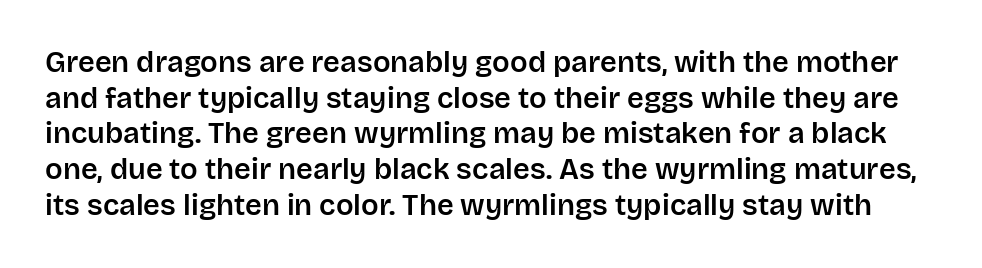
{"serif": "no", "italic": "no", "width": "normal", "stroke_contrast": "low", "x_height": "large", "monospaced": "no", "underline": "no", "line_spacing_ratio": 1.23, "letter_spacing": "normal", "letter_spacing_em": 0.0, "glyph_px": 29}
